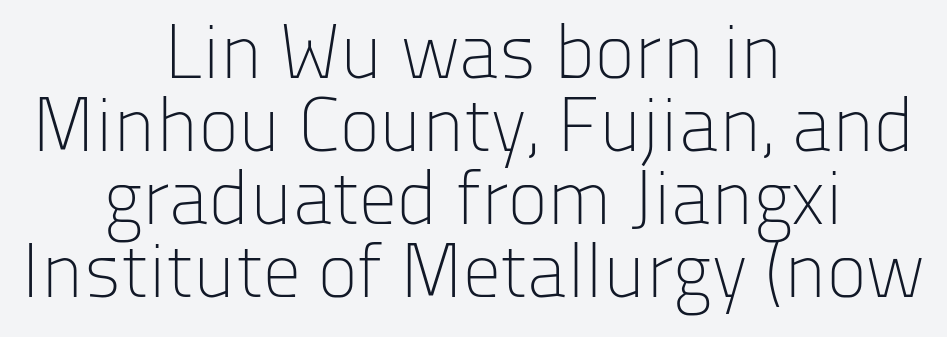
Beneath every word, the page is bare. A light-to-regular cut is what we see here. Unlike a traditional serif, this face leaves its strokes unadorned. Letter spacing: default.
